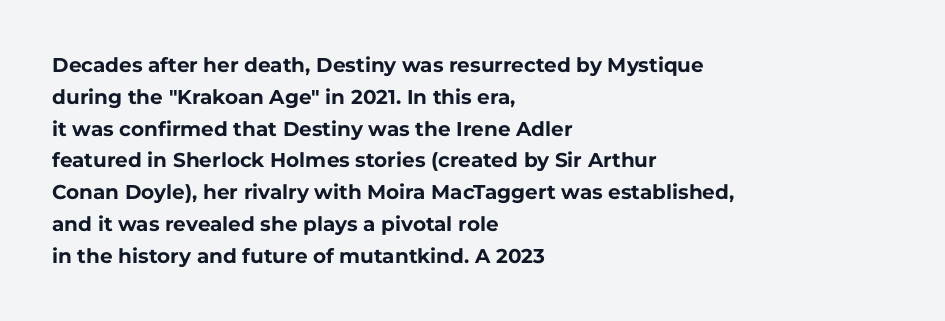
Q: Is the text bold? A: Yes.
Q: Is the text italic (slanted)? A: No, it is upright.
Q: Is the text underlined? A: No.
Q: How is the paragraph aligned? A: Left-aligned.
Q: Is the spacing between letters normal or unusually wide? A: Normal.
Q: Is the spacing between lines tight, normal or loose? A: Normal.
